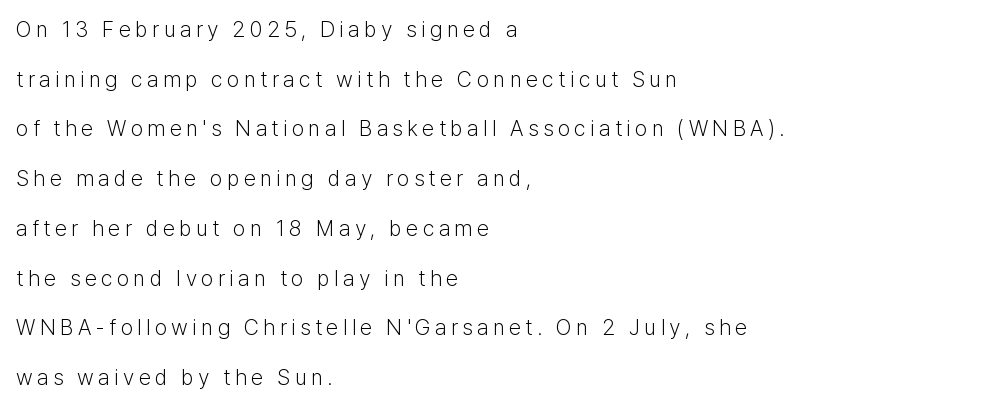
Q: Is the text bold? A: No.
Q: Is the text italic (slanted)? A: No, it is upright.
Q: Is the text underlined? A: No.
Q: How is the paragraph aligned? A: Left-aligned.
Q: Is the spacing between letters normal or unusually wide? A: Unusually wide.
Q: Is the spacing between lines tight, normal or loose? A: Loose.
